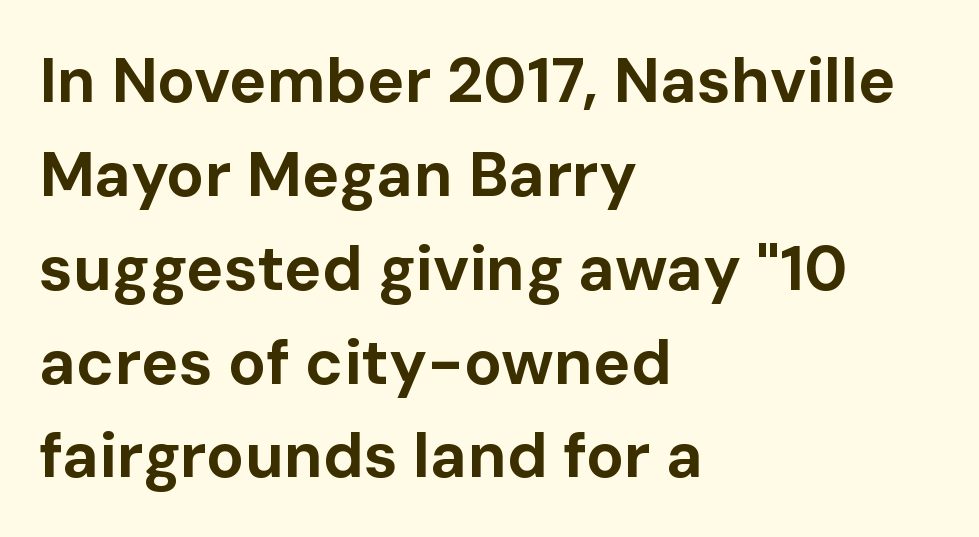
{"serif": "no", "italic": "no", "bold": "yes", "weight": "bold", "width": "normal", "stroke_contrast": "low", "x_height": "medium", "monospaced": "no", "underline": "no", "align": "left", "line_spacing": "normal", "line_spacing_ratio": 1.49, "letter_spacing": "normal", "letter_spacing_em": 0.0, "glyph_px": 63}
